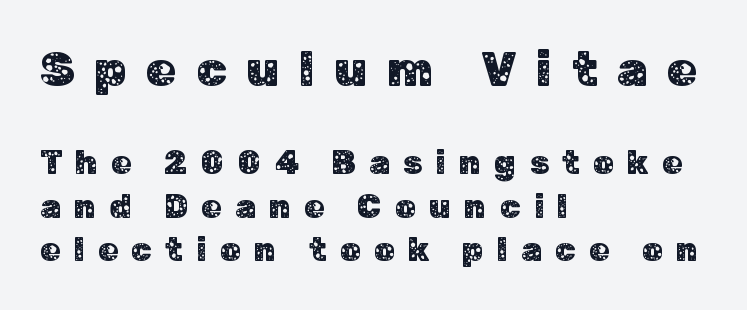
The image shows 49 px sans-serif type, upright; set left-aligned, normal line spacing (1.31x), unusually wide letter spacing (+0.4 em), not underlined; the first (top) block is 1.48x larger; low stroke contrast and a medium x-height.
